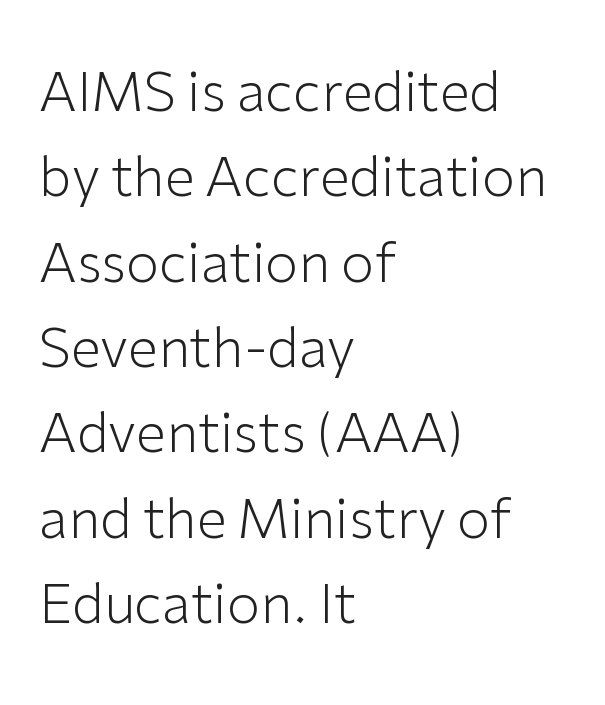
{"serif": "no", "italic": "no", "bold": "no", "weight": "light", "width": "normal", "stroke_contrast": "low", "x_height": "medium", "monospaced": "no", "underline": "no", "align": "left", "line_spacing": "normal", "line_spacing_ratio": 1.58, "letter_spacing": "normal", "letter_spacing_em": 0.0, "glyph_px": 54}
